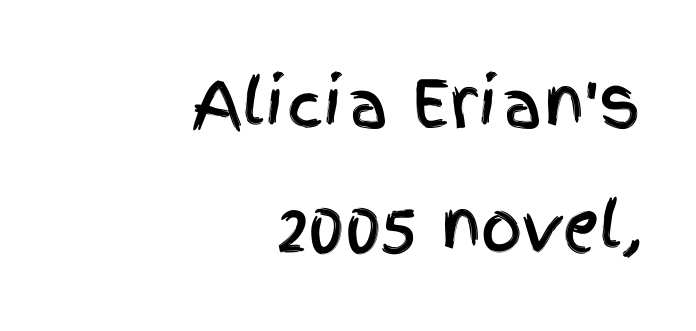
{"serif": "no", "italic": "no", "width": "condensed", "x_height": "large", "monospaced": "no", "underline": "no", "align": "right", "line_spacing": "loose", "line_spacing_ratio": 1.9, "letter_spacing": "normal", "letter_spacing_em": 0.0, "glyph_px": 65}
